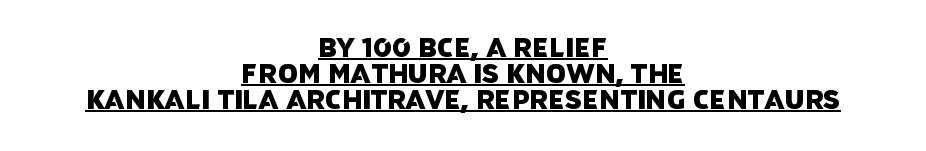
Here the glyphs are tracked normally, forming tight word shapes. What's the leading like? Squeezed, with rows nearly overlapping. These lines stack symmetrically, like a column narrowing and widening about its center. Compared with undecorated copy, this sample adds a rule below the words.
